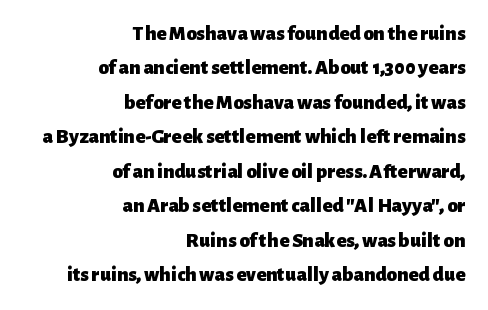
Vertically, the passage feels balanced, rows spaced as you'd expect. When letters stand straight like this, we call the style roman or upright. These lines keep a tight, regular rhythm from letter to letter. The text block is weighted toward the right margin, trailing off unevenly leftward. The glyphs are unaccompanied by any horizontal stroke below them. Plenty of ink on the page — the face is bold.
